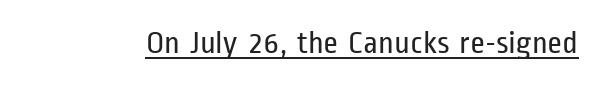
Q: Is the text bold? A: No.
Q: Is the text italic (slanted)? A: No, it is upright.
Q: Is the typeface a serif or a sans-serif typeface? A: Sans-serif.
Q: Is the text underlined? A: Yes.
Q: Is the spacing between letters normal or unusually wide? A: Normal.
Q: Width (condensed, normal, or wide)? A: Condensed.
Q: Stroke contrast? A: Low.
Q: x-height? A: Medium.
Q: Monospaced? A: No.
